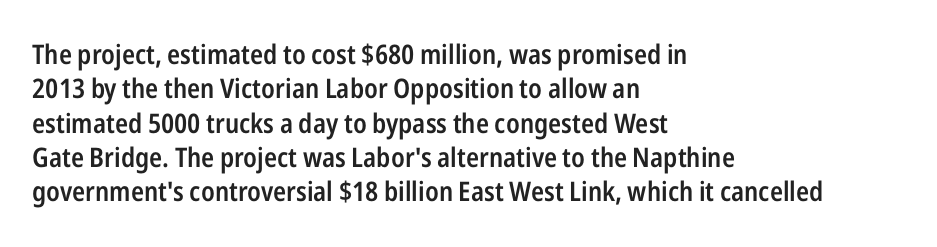
Q: Is the text bold? A: Semi-bold.
Q: Is the text italic (slanted)? A: No, it is upright.
Q: Is the text underlined? A: No.
Q: How is the paragraph aligned? A: Left-aligned.
Q: Is the spacing between letters normal or unusually wide? A: Normal.
Q: Is the spacing between lines tight, normal or loose? A: Normal.
